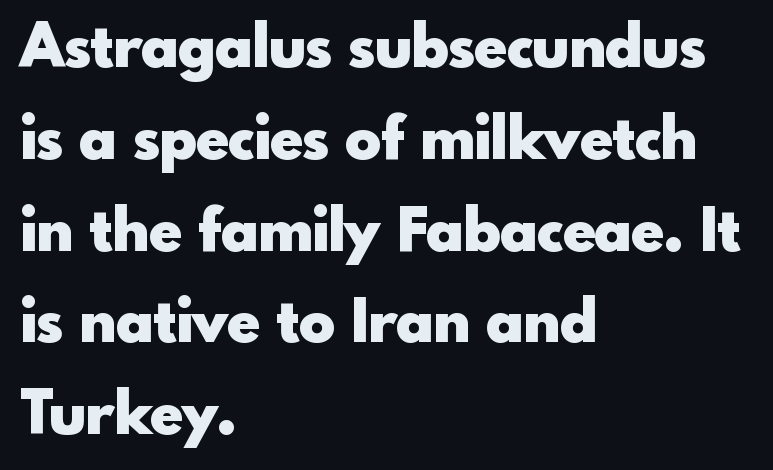
{"serif": "no", "italic": "no", "bold": "yes", "weight": "heavy", "width": "normal", "x_height": "small", "monospaced": "no", "underline": "no", "align": "left", "line_spacing": "normal", "line_spacing_ratio": 1.53, "letter_spacing": "normal", "letter_spacing_em": 0.0, "glyph_px": 60}
